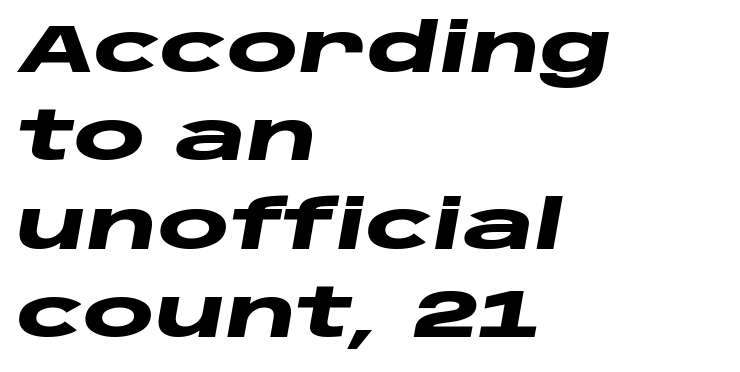
{"italic": "yes", "lean": "right", "slant_degrees": 10, "bold": "yes", "weight": "heavy", "width": "wide", "stroke_contrast": "low", "x_height": "large", "monospaced": "no", "underline": "no", "align": "left", "line_spacing": "normal", "line_spacing_ratio": 1.3, "letter_spacing": "normal", "letter_spacing_em": 0.0, "glyph_px": 68}
